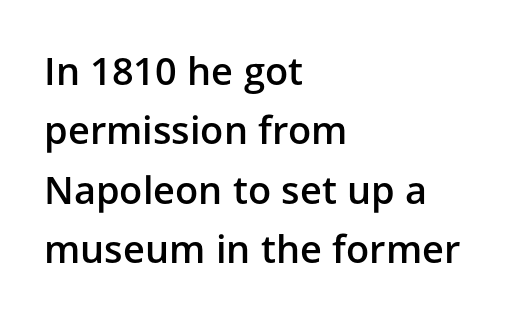
Q: Is the text bold? A: Semi-bold.
Q: Is the text italic (slanted)? A: No, it is upright.
Q: Is the typeface a serif or a sans-serif typeface? A: Sans-serif.
Q: Is the text underlined? A: No.
Q: How is the paragraph aligned? A: Left-aligned.
Q: Is the spacing between letters normal or unusually wide? A: Normal.
Q: Is the spacing between lines tight, normal or loose? A: Normal.
Q: Width (condensed, normal, or wide)? A: Normal.
Q: Stroke contrast? A: Low.
Q: x-height? A: Medium.
Q: Monospaced? A: No.
